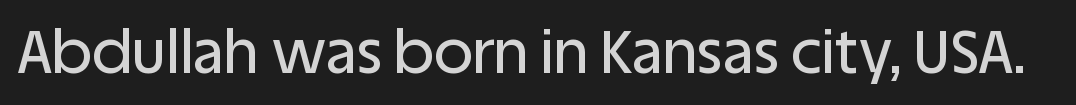
{"serif": "no", "italic": "no", "width": "normal", "stroke_contrast": "low", "x_height": "large", "monospaced": "no", "underline": "no", "letter_spacing": "normal", "letter_spacing_em": 0.0, "glyph_px": 60}
